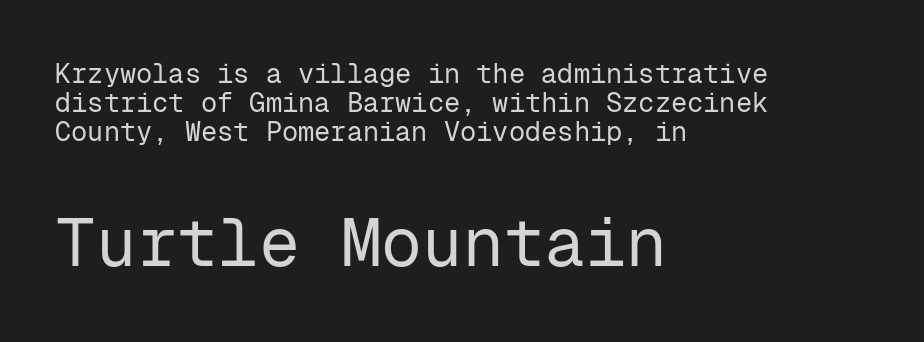
Here the designer chose a console-style face with uniform glyph widths. Descender tails drop into unmarked territory. Left-aligned paragraph, ragged on the right. Bigger letters appear in the bottom chunk; the top chunk is reduced. Look at the bottom of the vertical strokes: they stop flat, with no serifs. These lines keep a tight, regular rhythm from letter to letter.
